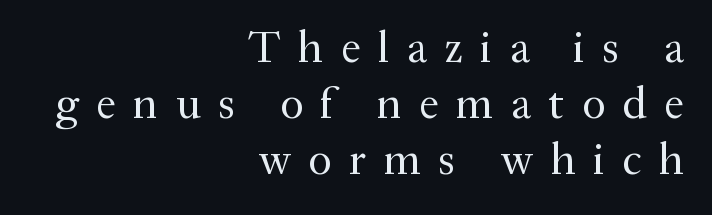
The face used here is seriffed, in the tradition of book romans. Does extra space separate the letters? Yes, quite a lot of it. Is this a fixed-width face? No — the glyphs have proportional, varying widths. Plain, unruled lines of type. Unbolded letterforms with no extra heft. Short and long lines alike share a common ending point at right.
